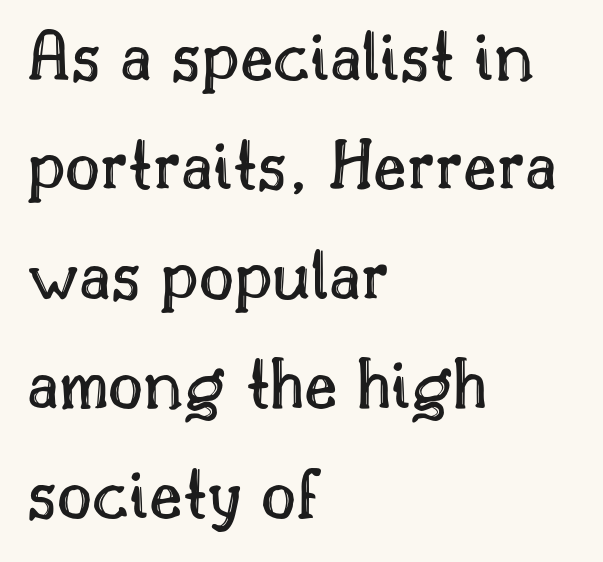
Q: Is the text italic (slanted)? A: No, it is upright.
Q: Is the text underlined? A: No.
Q: How is the paragraph aligned? A: Left-aligned.
Q: Is the spacing between letters normal or unusually wide? A: Normal.
Q: Is the spacing between lines tight, normal or loose? A: Normal.
Q: Width (condensed, normal, or wide)? A: Normal.
Q: x-height? A: Small.
Q: Monospaced? A: No.
